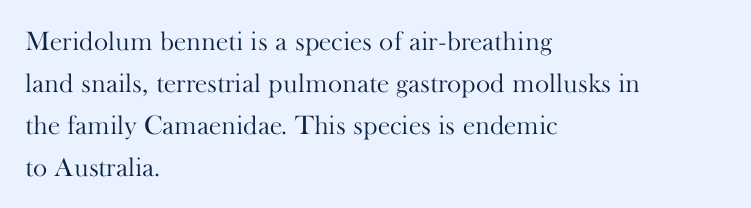
{"italic": "no", "bold": "no", "underline": "no", "align": "left", "line_spacing": "normal", "line_spacing_ratio": 1.56, "letter_spacing": "normal", "letter_spacing_em": 0.0, "glyph_px": 27}
